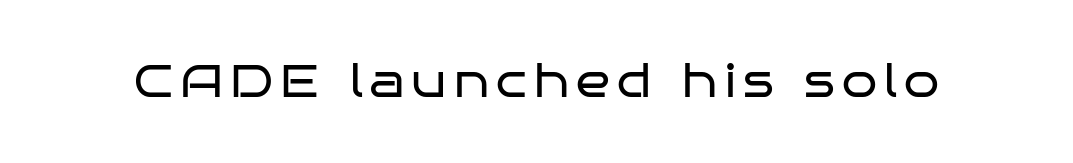
{"serif": "no", "italic": "no", "bold": "no", "weight": "regular", "width": "wide", "stroke_contrast": "low", "x_height": "large", "monospaced": "no", "underline": "no", "glyph_px": 45}
